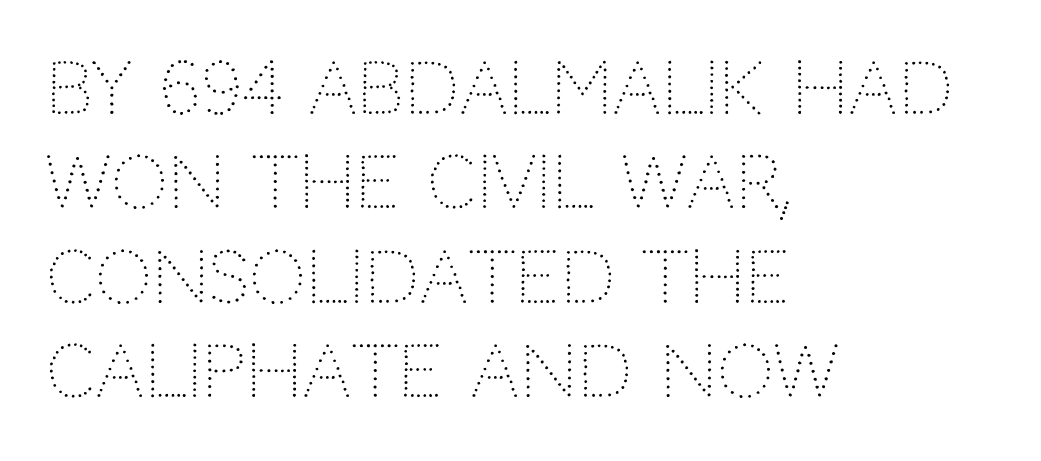
The specimen omits any rule beneath the text block's lines. The face used here is rendered with its standard letterfit. Quick note: not italic, upright. This reads as an unemphasized weight, regular at the heaviest.
